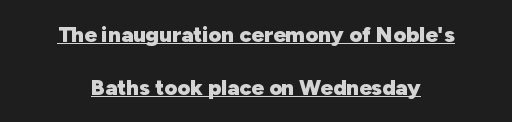
Words appear dense and cohesive because spacing is normal. Notice how thick the strokes are: this is what a full bold looks like. Looks like someone drew a line under every word here. Horizontal bands of white between lines are thick stripes.
